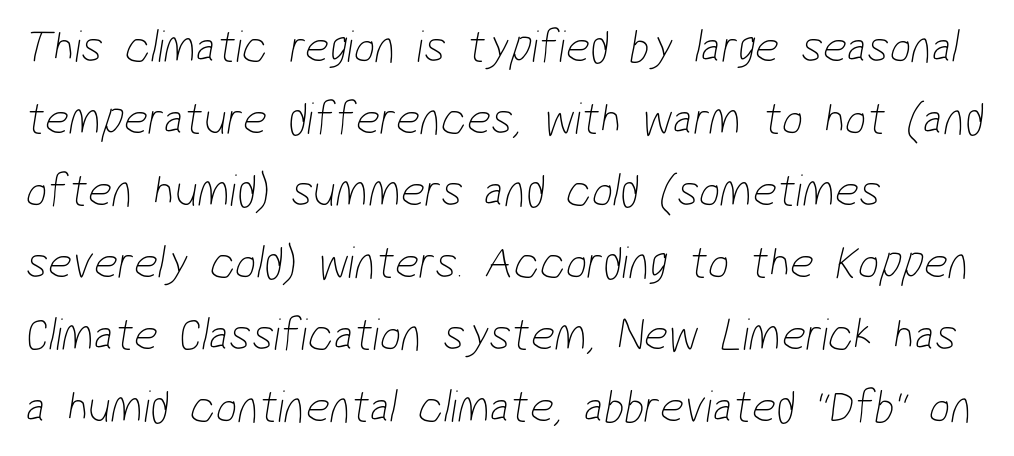
The image shows 47 px thin, condensed sans-serif type; set left-aligned, normal line spacing (1.53x), normal letter spacing, not underlined; low stroke contrast and a medium x-height.
